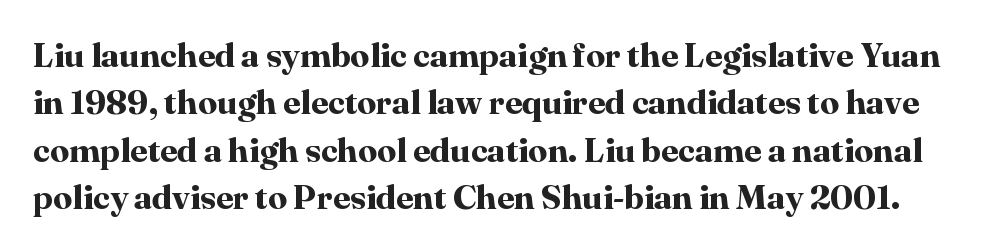
Q: Is the text bold? A: Yes.
Q: Is the text italic (slanted)? A: No, it is upright.
Q: Is the typeface a serif or a sans-serif typeface? A: Serif.
Q: Is the text underlined? A: No.
Q: Is the spacing between letters normal or unusually wide? A: Normal.
Q: Is the spacing between lines tight, normal or loose? A: Normal.
Q: Width (condensed, normal, or wide)? A: Normal.
Q: Stroke contrast? A: High.
Q: x-height? A: Medium.
Q: Monospaced? A: No.
